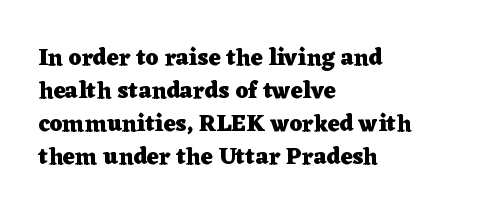
The gaps between neighbouring characters are ordinary and unremarkable. A dark, heavy texture on the line: the type is bold. Leftover space on each line is placed entirely after the last word. Reading down the column, the eye jumps a familiar distance to each next line. This is the regular roman posture of the typeface.
